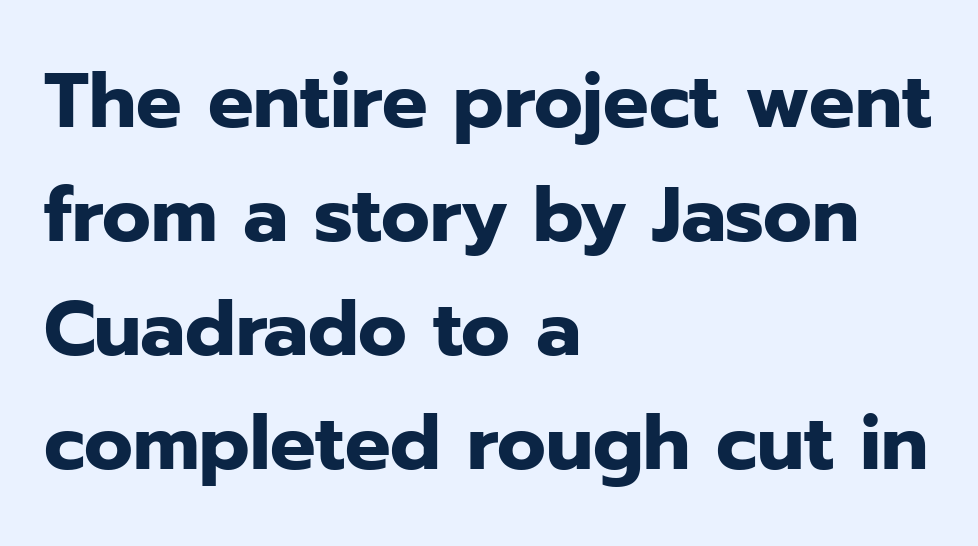
Q: Is the text bold? A: Yes.
Q: Is the text italic (slanted)? A: No, it is upright.
Q: Is the typeface a serif or a sans-serif typeface? A: Sans-serif.
Q: Is the text underlined? A: No.
Q: How is the paragraph aligned? A: Left-aligned.
Q: Is the spacing between letters normal or unusually wide? A: Normal.
Q: Is the spacing between lines tight, normal or loose? A: Normal.
Q: Width (condensed, normal, or wide)? A: Normal.
Q: Stroke contrast? A: Low.
Q: x-height? A: Medium.
Q: Monospaced? A: No.
